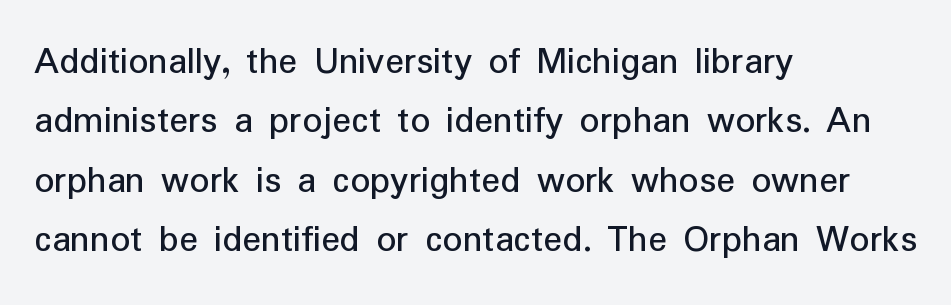
Q: Is the text bold? A: No.
Q: Is the text italic (slanted)? A: No, it is upright.
Q: Is the typeface a serif or a sans-serif typeface? A: Sans-serif.
Q: Is the text underlined? A: No.
Q: How is the paragraph aligned? A: Left-aligned.
Q: Is the spacing between letters normal or unusually wide? A: Normal.
Q: Is the spacing between lines tight, normal or loose? A: Normal.
Q: Width (condensed, normal, or wide)? A: Normal.
Q: Stroke contrast? A: Low.
Q: x-height? A: Medium.
Q: Monospaced? A: No.
